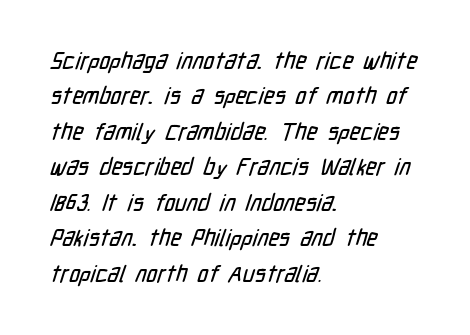
Alignment: flush left. What's the leading like? Ordinary, nothing unusual. The gaps between neighbouring characters are ordinary and unremarkable. Plain, unruled lines of type.
